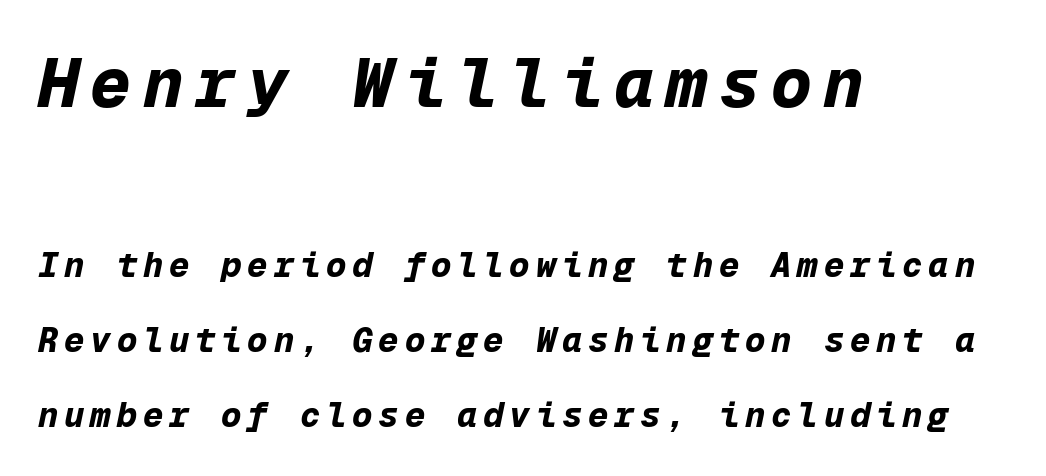
{"italic": "yes", "lean": "right", "slant_degrees": 12, "bold": "yes", "weight": "bold", "width": "normal", "stroke_contrast": "low", "x_height": "medium", "monospaced": "yes", "underline": "no", "align": "left", "line_spacing": "loose", "line_spacing_ratio": 2.2, "larger_block": "first", "size_ratio": 2.0, "glyph_px": 68}
